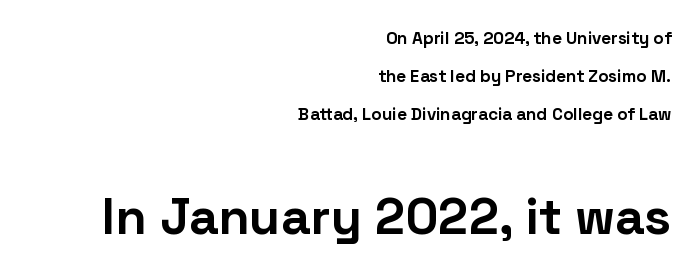
The image shows 51 px bold sans-serif type, upright; set right-aligned, loose line spacing (2.25x), normal letter spacing, not underlined; the second (bottom) block is 3.0x larger; low stroke contrast and a medium x-height.
